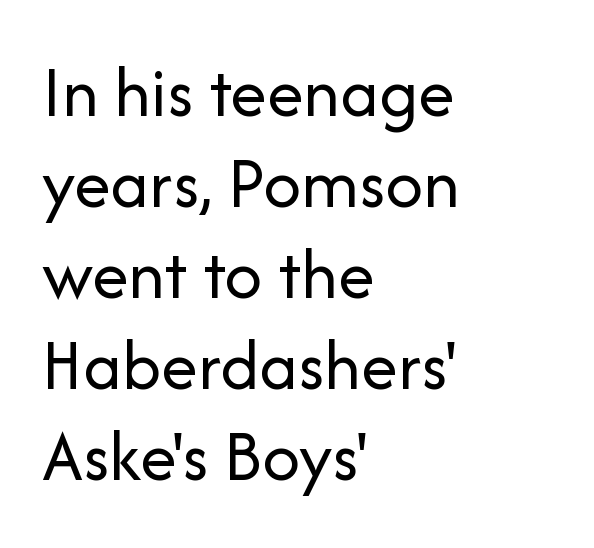
Q: Is the text bold? A: No.
Q: Is the text italic (slanted)? A: No, it is upright.
Q: Is the typeface a serif or a sans-serif typeface? A: Sans-serif.
Q: Is the text underlined? A: No.
Q: How is the paragraph aligned? A: Left-aligned.
Q: Is the spacing between letters normal or unusually wide? A: Normal.
Q: Width (condensed, normal, or wide)? A: Normal.
Q: Stroke contrast? A: Low.
Q: x-height? A: Medium.
Q: Monospaced? A: No.
